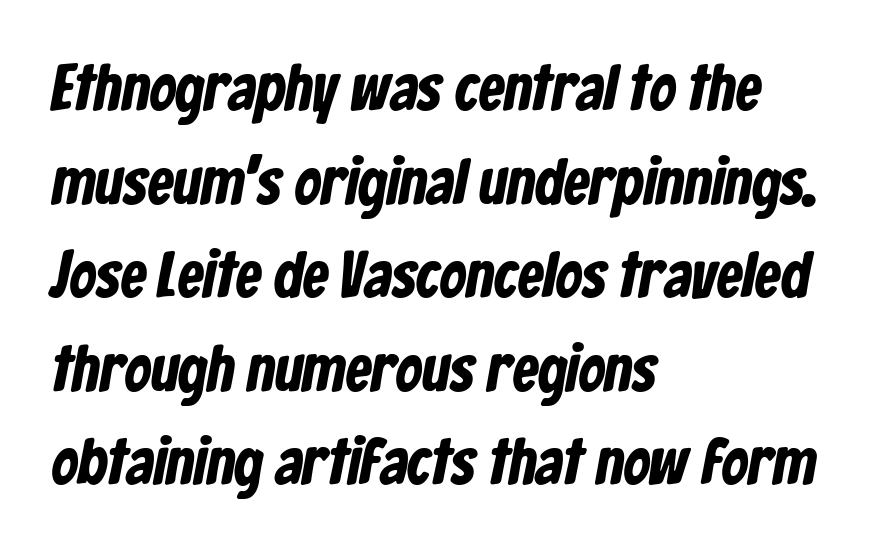
{"serif": "no", "bold": "yes", "weight": "bold", "width": "condensed", "stroke_contrast": "low", "x_height": "medium", "monospaced": "no", "underline": "no", "align": "left", "line_spacing": "normal", "line_spacing_ratio": 1.44, "letter_spacing": "normal", "letter_spacing_em": 0.0, "glyph_px": 65}
